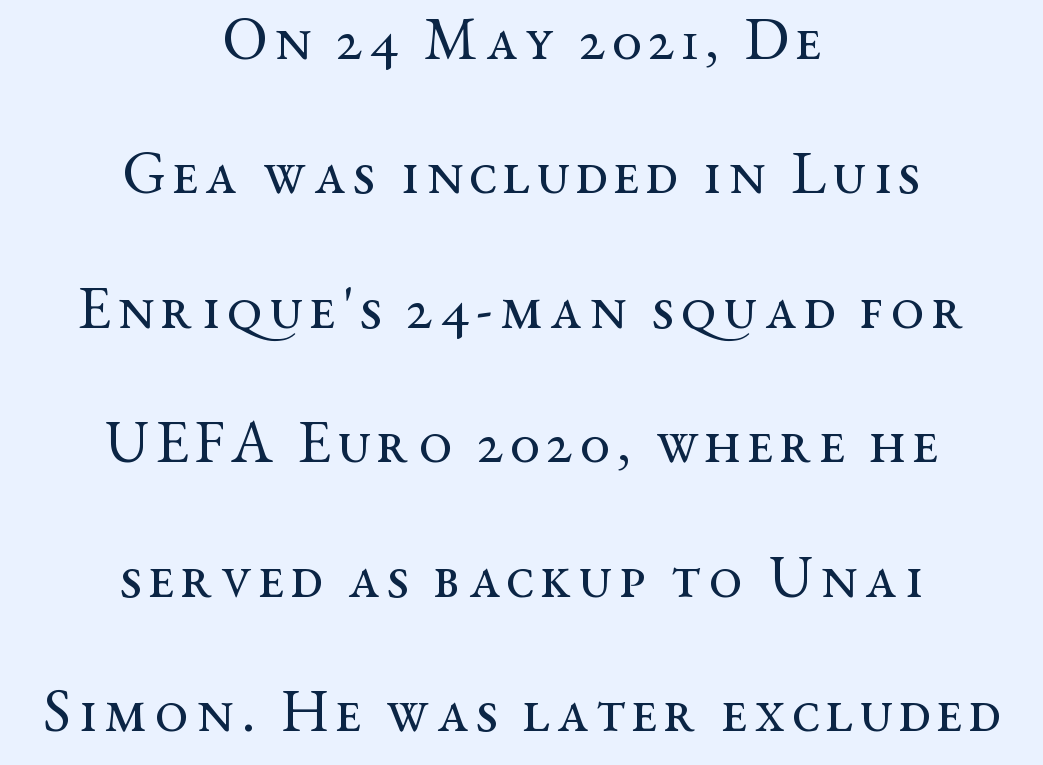
The image shows 60 px regular-weight, wide serif type, upright; set centered, loose line spacing (2.24x), not underlined; medium stroke contrast and a medium x-height.
